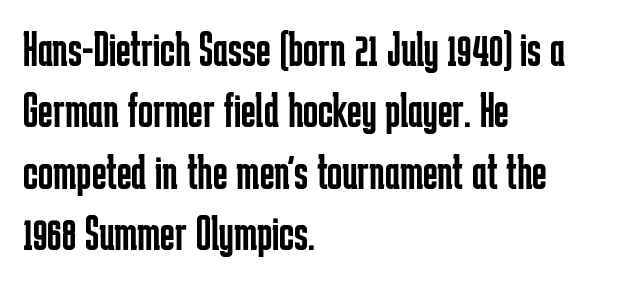
A quiet, ordinary-to-light weight characterises the typeface. This is sans-serif lettering, the kind often seen on screens and signage. Spacing verdict: proportional, widths tailored to each character. Which margin do the lines hug? The left one — the right edge is uneven. Inter-character spacing is left at the font's built-in metrics. The letters stand upright; this is a roman face.
